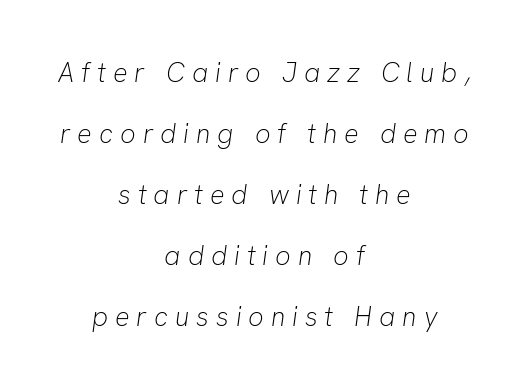
Q: Is the text bold? A: No.
Q: Is the text italic (slanted)? A: Yes, it leans right by about 8 degrees.
Q: Is the text underlined? A: No.
Q: How is the paragraph aligned? A: Centered.
Q: Is the spacing between letters normal or unusually wide? A: Unusually wide.
Q: Is the spacing between lines tight, normal or loose? A: Loose.
